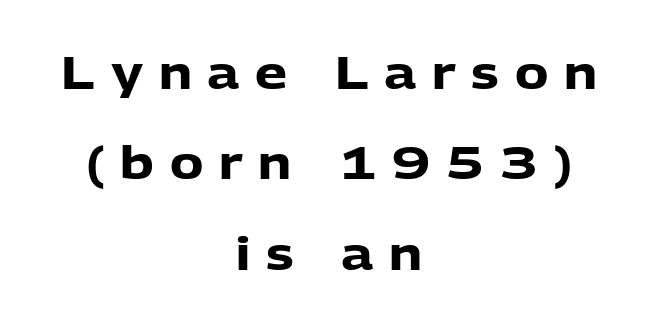
Q: Is the text bold? A: Yes.
Q: Is the text italic (slanted)? A: No, it is upright.
Q: Is the typeface a serif or a sans-serif typeface? A: Sans-serif.
Q: Is the text underlined? A: No.
Q: How is the paragraph aligned? A: Centered.
Q: Is the spacing between letters normal or unusually wide? A: Unusually wide.
Q: Is the spacing between lines tight, normal or loose? A: Loose.
Q: Width (condensed, normal, or wide)? A: Normal.
Q: Stroke contrast? A: Low.
Q: x-height? A: Medium.
Q: Monospaced? A: No.
